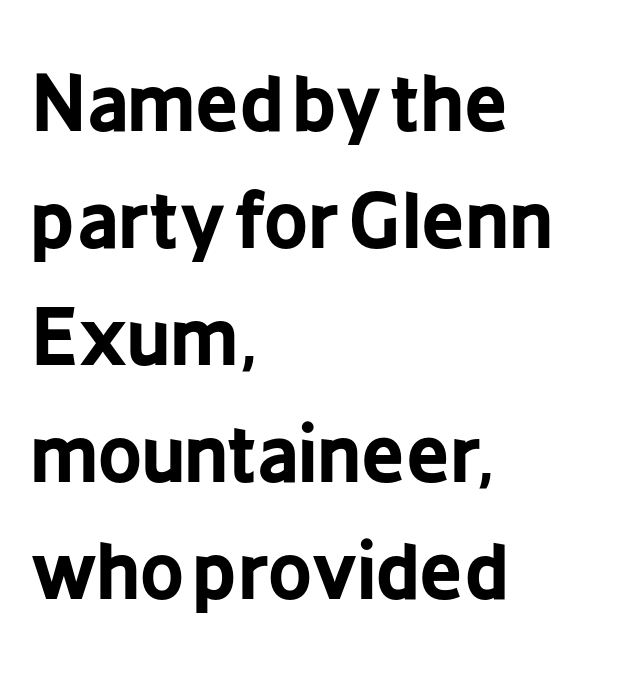
Q: Is the text bold? A: Yes.
Q: Is the text italic (slanted)? A: No, it is upright.
Q: Is the typeface a serif or a sans-serif typeface? A: Sans-serif.
Q: Is the text underlined? A: No.
Q: How is the paragraph aligned? A: Left-aligned.
Q: Is the spacing between letters normal or unusually wide? A: Normal.
Q: Is the spacing between lines tight, normal or loose? A: Normal.
Q: Width (condensed, normal, or wide)? A: Condensed.
Q: Stroke contrast? A: Low.
Q: x-height? A: Medium.
Q: Monospaced? A: No.
